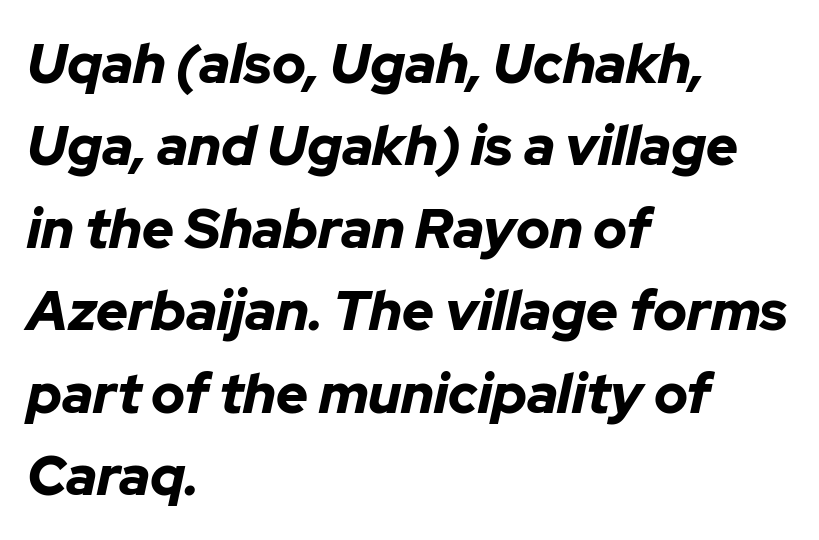
The image shows 55 px bold type, italic (leaning right); set left-aligned, normal line spacing (1.5x), normal letter spacing, not underlined; low stroke contrast and a medium x-height.
